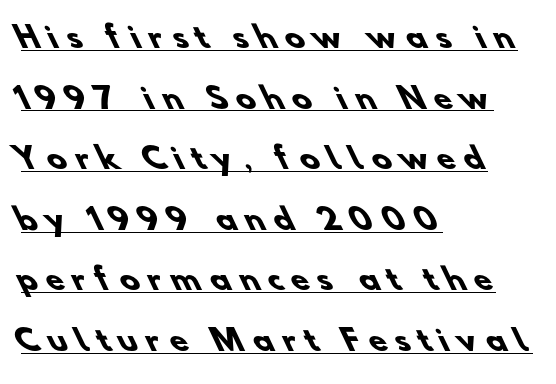
The image shows 29 px heavy sans-serif type; set left-aligned, loose line spacing (2.09x), unusually wide letter spacing (+0.31 em), underlined; low stroke contrast and a small x-height.
